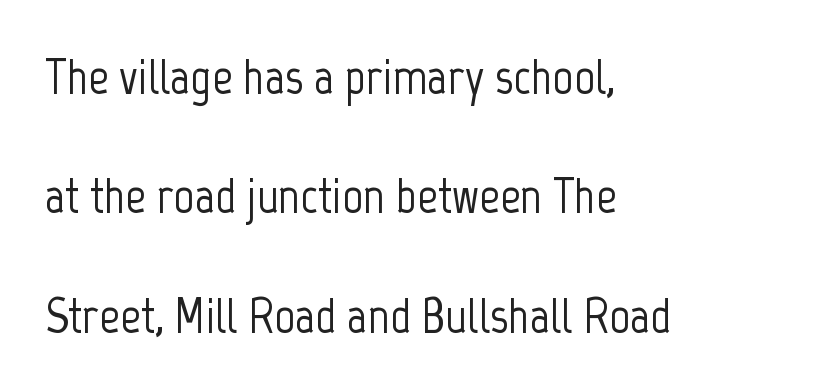
The image shows 51 px condensed sans-serif type, upright; set left-aligned, loose line spacing (2.34x), normal letter spacing, not underlined; low stroke contrast and a medium x-height.
